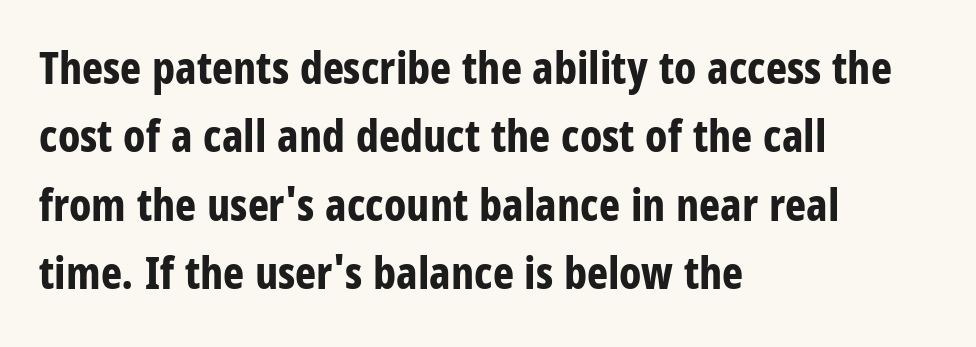
{"serif": "no", "italic": "no", "bold": "yes", "weight": "bold", "width": "condensed", "stroke_contrast": "low", "x_height": "large", "monospaced": "no", "underline": "no", "align": "left", "line_spacing": "normal", "line_spacing_ratio": 1.52, "letter_spacing": "normal", "letter_spacing_em": 0.0, "glyph_px": 45}
